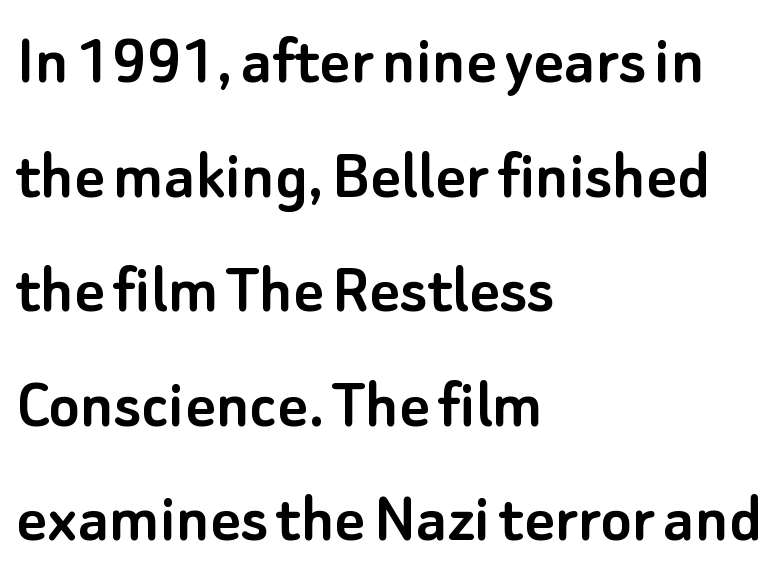
The rendering uses natural spacing where letterforms have individual widths. Rows of type keep a routine distance in the vertical direction. A clean baseline with only descenders dipping below it. What stands out about the letter spacing? Nothing — it is the standard amount. Does the lettering tilt? It doesn't — this is upright.
